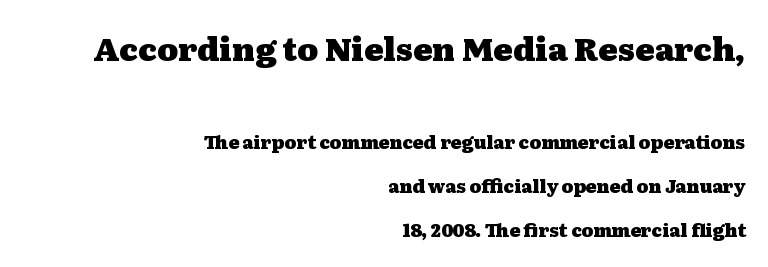
Leading is clearly above the norm, producing a sparse column. The initial chunk of copy outweighs the following chunk in type size. The area under the type is left untouched. This sample has the flowing, uneven cadence of proportional lettering.
